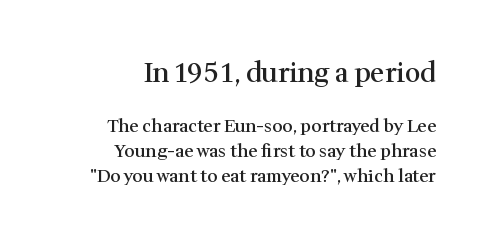
Q: Is the text bold? A: Semi-bold.
Q: Is the text italic (slanted)? A: No, it is upright.
Q: Is the text underlined? A: No.
Q: How is the paragraph aligned? A: Right-aligned.
Q: Is the spacing between letters normal or unusually wide? A: Normal.
Q: Is the spacing between lines tight, normal or loose? A: Normal.
Q: Which block of text is set in a larger size, the first (top) or the second (bottom)? A: The first (top) one.
